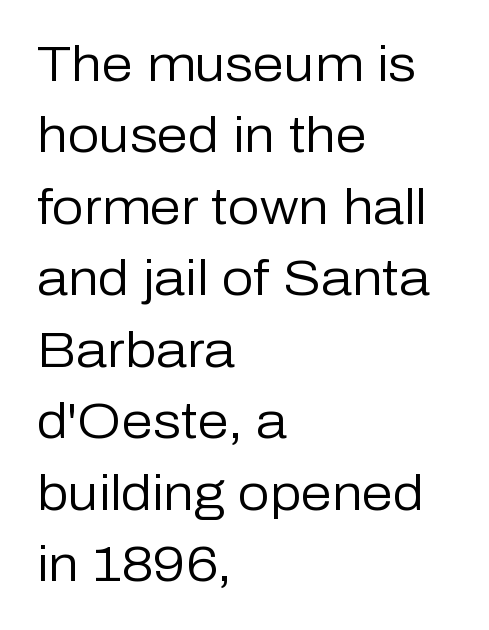
The image shows 50 px regular-weight sans-serif type, upright; set left-aligned, normal line spacing (1.43x), normal letter spacing, not underlined; low stroke contrast and a medium x-height.
